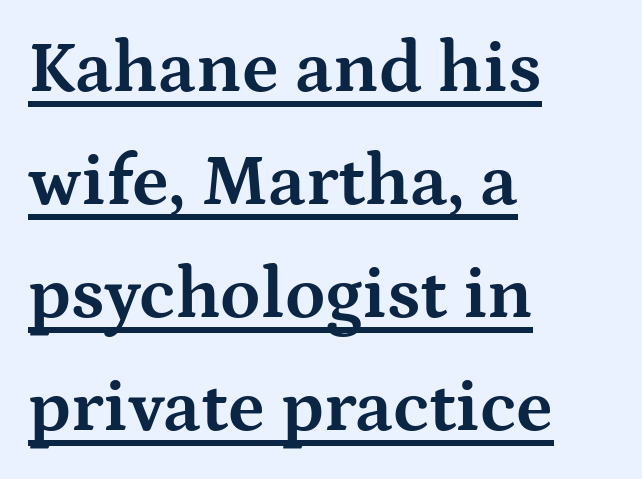
Q: Is the text bold? A: Yes.
Q: Is the text italic (slanted)? A: No, it is upright.
Q: Is the typeface a serif or a sans-serif typeface? A: Serif.
Q: Is the text underlined? A: Yes.
Q: How is the paragraph aligned? A: Left-aligned.
Q: Is the spacing between letters normal or unusually wide? A: Normal.
Q: Is the spacing between lines tight, normal or loose? A: Normal.
Q: Width (condensed, normal, or wide)? A: Wide.
Q: Stroke contrast? A: Medium.
Q: x-height? A: Medium.
Q: Monospaced? A: No.
